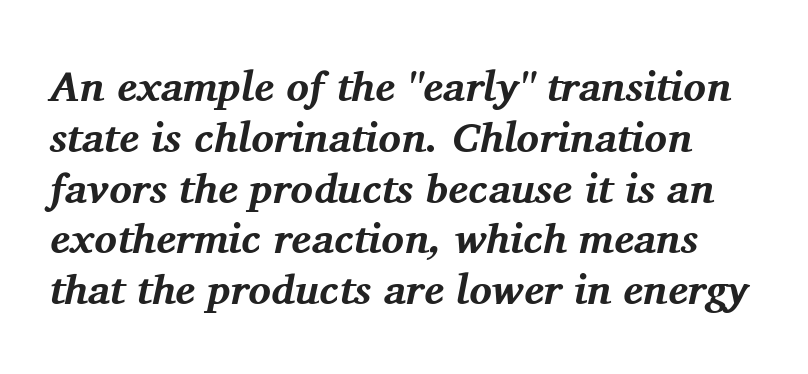
This sample has the flowing, uneven cadence of proportional lettering. Clear beneath every line of the passage. In terms of letterspacing, this is plain default setting. What kind of face is this? One with serifs. Characters are canted at an angle relative to the baseline's perpendicular.
